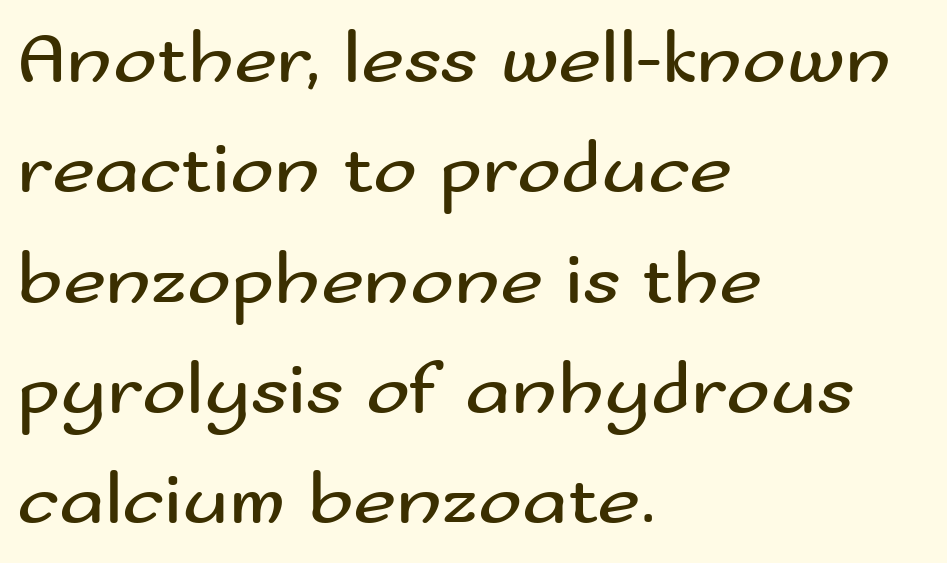
The image shows 74 px regular-weight, wide sans-serif type, upright; set left-aligned, normal line spacing (1.49x), normal letter spacing, not underlined; medium stroke contrast and a small x-height.
